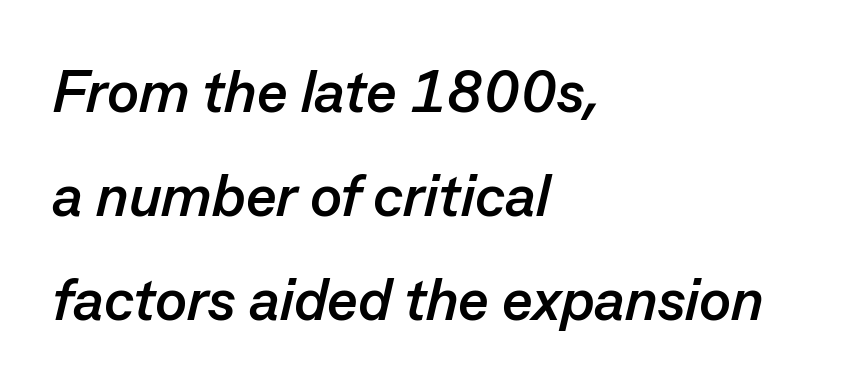
The area under the type is left untouched. Looks like regular typesetting: each glyph gets only the width it needs. The letterforms sit shoulder to shoulder at normal distance. Summary of weight: heavy, a full bold. In CSS terms this would be text-align: left. The glyphs look as if they've been sheared to an angle.
